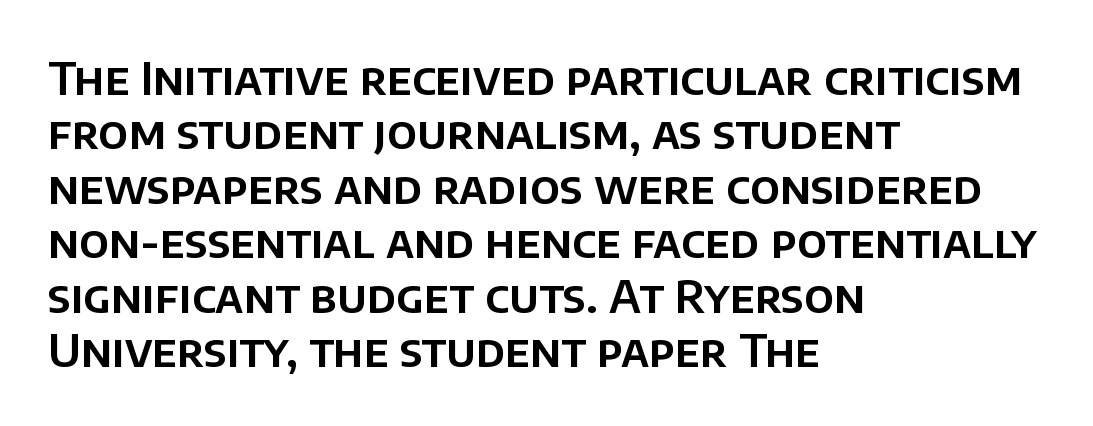
The image shows 45 px sans-serif type, upright; set left-aligned, line spacing 1.21x, normal letter spacing, not underlined; low stroke contrast and a large x-height.
